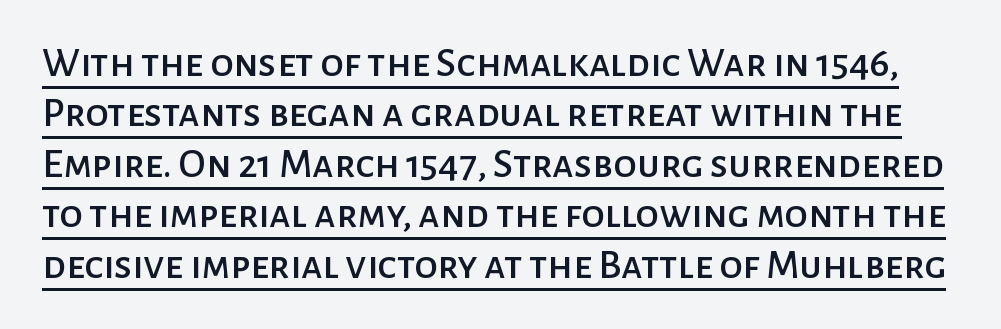
The image shows 42 px sans-serif type, upright; set line spacing 1.2x, normal letter spacing, underlined; low stroke contrast and a medium x-height.
